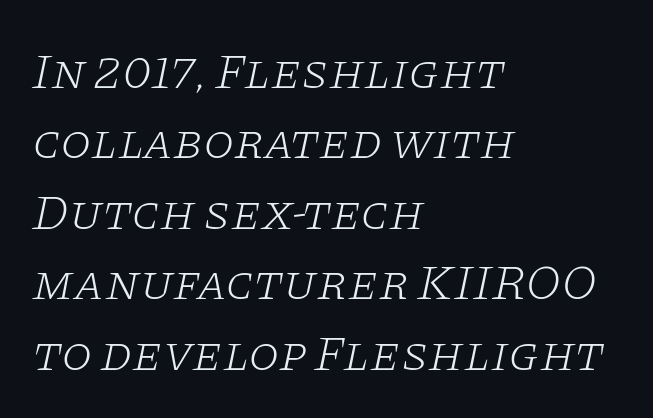
The image shows 50 px light, wide serif type, italic (leaning right); set left-aligned, normal line spacing (1.41x), normal letter spacing, not underlined; low stroke contrast and a large x-height.
